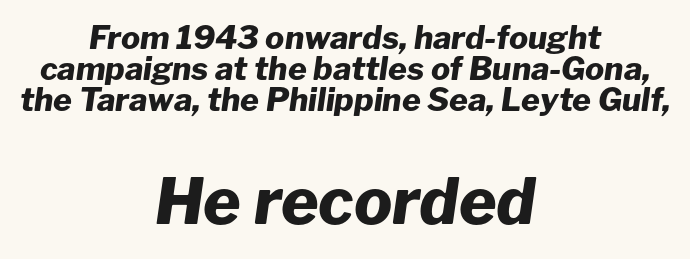
The image shows 64 px heavy type, italic (leaning right); set centered, tight line spacing (0.97x), normal letter spacing, not underlined; the second (bottom) block is 2.0x larger; low stroke contrast and a medium x-height.
